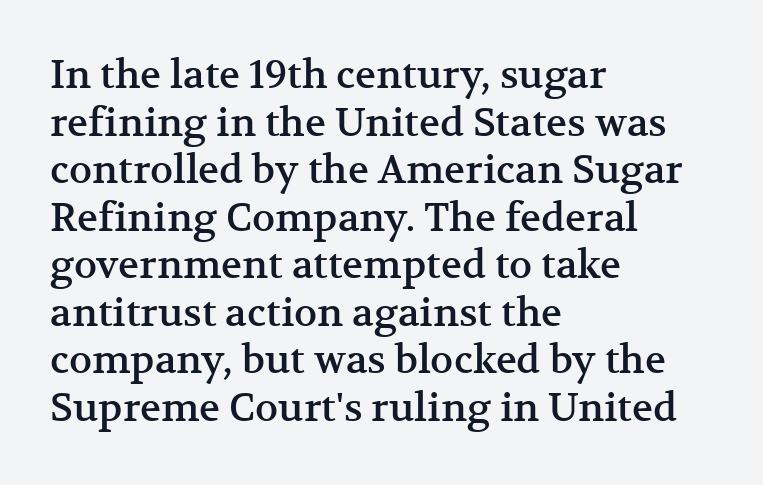
Q: Is the text italic (slanted)? A: No, it is upright.
Q: Is the typeface a serif or a sans-serif typeface? A: Serif.
Q: Is the text underlined? A: No.
Q: How is the paragraph aligned? A: Left-aligned.
Q: Is the spacing between letters normal or unusually wide? A: Normal.
Q: Width (condensed, normal, or wide)? A: Normal.
Q: Stroke contrast? A: Medium.
Q: x-height? A: Medium.
Q: Monospaced? A: No.
